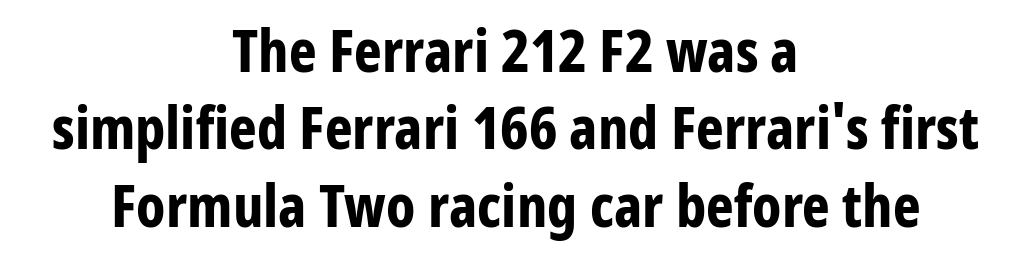
{"serif": "no", "italic": "no", "bold": "yes", "weight": "bold", "width": "condensed", "stroke_contrast": "low", "x_height": "medium", "monospaced": "no", "underline": "no", "align": "center", "line_spacing": "normal", "line_spacing_ratio": 1.31, "letter_spacing": "normal", "letter_spacing_em": 0.0, "glyph_px": 59}
